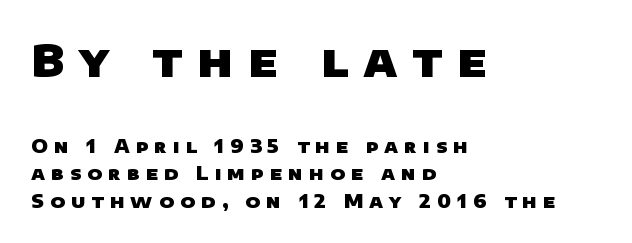
Q: Is the text bold? A: Yes.
Q: Is the typeface a serif or a sans-serif typeface? A: Sans-serif.
Q: Is the text underlined? A: No.
Q: How is the paragraph aligned? A: Left-aligned.
Q: Is the spacing between letters normal or unusually wide? A: Unusually wide.
Q: Is the spacing between lines tight, normal or loose? A: Normal.
Q: Which block of text is set in a larger size, the first (top) or the second (bottom)? A: The first (top) one.
Q: Width (condensed, normal, or wide)? A: Wide.
Q: Stroke contrast? A: Low.
Q: x-height? A: Large.
Q: Monospaced? A: No.
